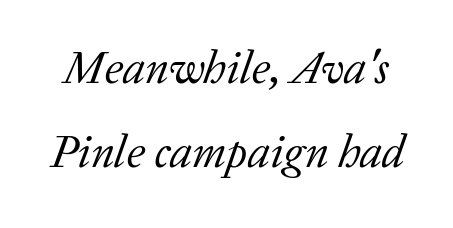
{"serif": "yes", "italic": "yes", "lean": "right", "slant_degrees": 20, "bold": "no", "weight": "regular", "width": "normal", "stroke_contrast": "low", "x_height": "medium", "monospaced": "no", "underline": "no", "line_spacing_ratio": 1.83, "letter_spacing": "normal", "letter_spacing_em": 0.0, "glyph_px": 46}
